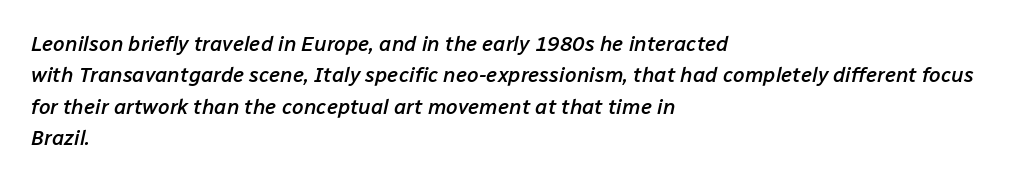
Every letter is mildly thick-stroked: semibold rather than bold. Regarding leading, the lines here are spaced in the standard way. The lettering tilts uniformly, giving the passage an italic look. These lines are set flush left with a ragged right edge. Check the space under the baseline: it is left empty.
